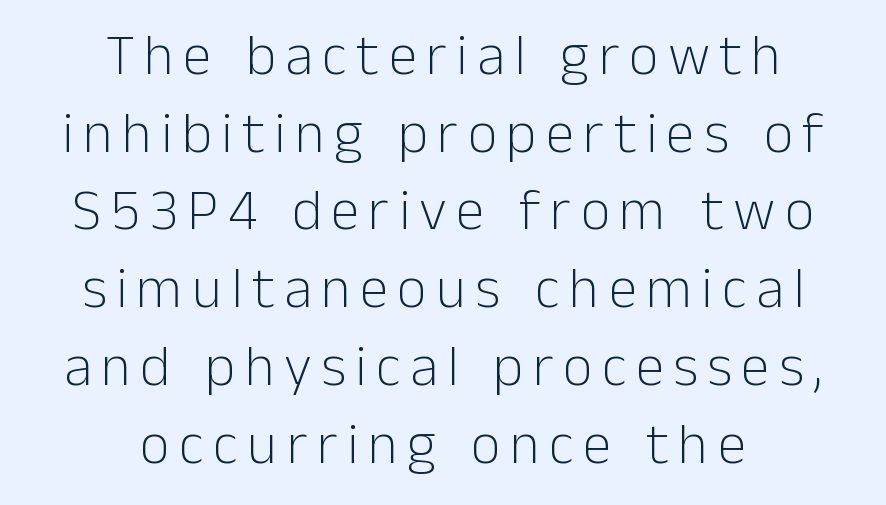
It's the straight-up-and-down kind of type. Character widths vary here, with narrow letters taking less room than wide ones. The specimen omits any rule beneath the text block's lines. The whitespace from short lines is split evenly between both sides. A typesetter would call this leading conventional body-copy spacing.
